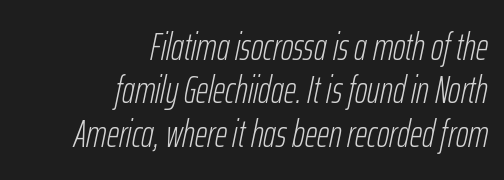
Q: Is the text bold? A: No.
Q: Is the text italic (slanted)? A: Yes, it leans right by about 12 degrees.
Q: Is the text underlined? A: No.
Q: How is the paragraph aligned? A: Right-aligned.
Q: Is the spacing between letters normal or unusually wide? A: Normal.
Q: Is the spacing between lines tight, normal or loose? A: Tight.
Q: Width (condensed, normal, or wide)? A: Condensed.
Q: Stroke contrast? A: Low.
Q: x-height? A: Medium.
Q: Monospaced? A: No.
